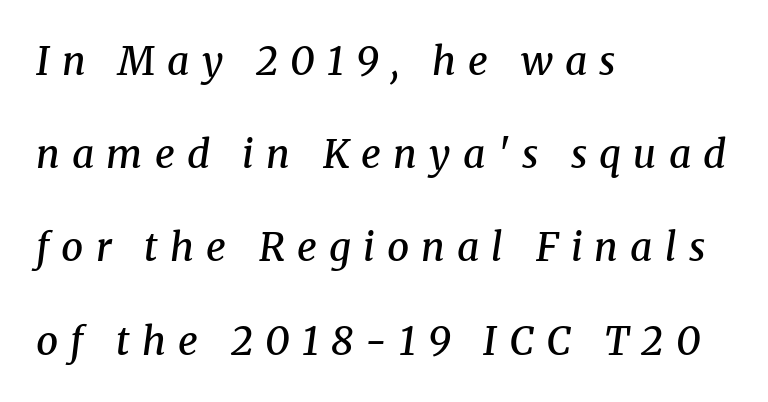
Rule under the text: the space is simply empty. What kind of face is this? One with serifs. When letters slant like this, we call the style italic. Does the leading feel generous? Absolutely, it's lavish. Character widths vary here, with narrow letters taking less room than wide ones. You could only call the tracking loose — the letters float apart.
